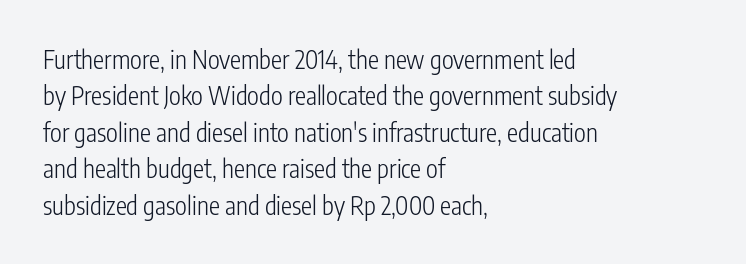
The image shows 25 px text type, upright; set left-aligned, normal line spacing (1.46x), normal letter spacing, not underlined.
